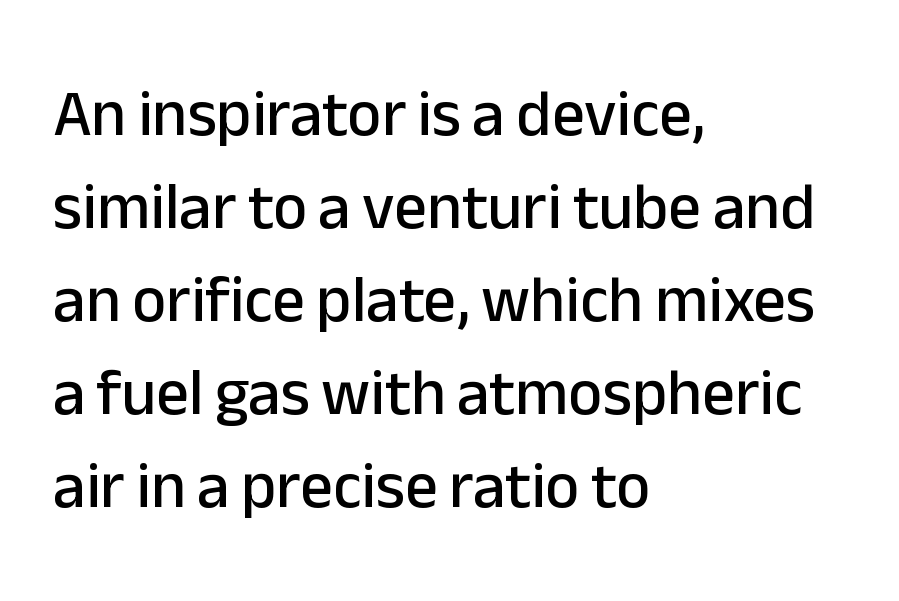
A clean baseline with only descenders dipping below it. Character widths vary here, with narrow letters taking less room than wide ones. The passage shown is typeset with a sans-serif family. This sample is left-justified, so line endings fall wherever the words run out. Tracking here is standard; glyphs follow each other at the usual distance. Students, observe: this is what conventionally led text looks like.
